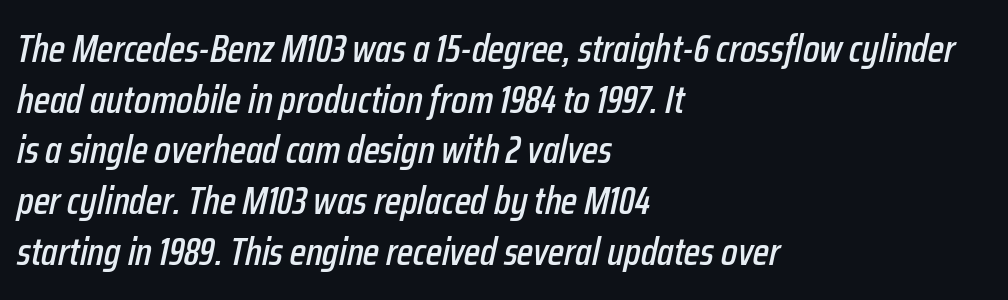
The letterforms sit shoulder to shoulder at normal distance. The typography opts for an oblique posture over an upright one. Type without underlining. The leading is moderate, giving the passage an even texture. The rendering uses natural spacing where letterforms have individual widths.
